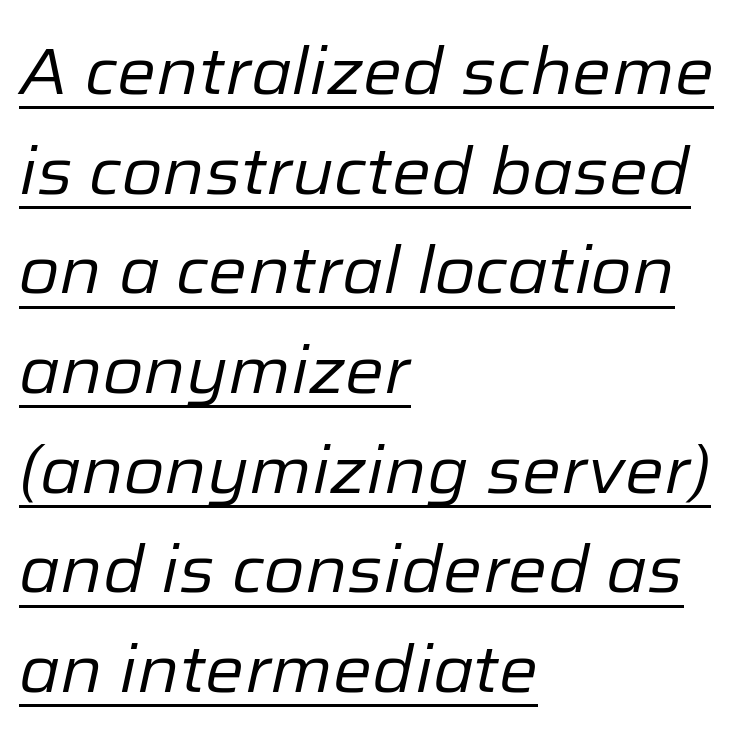
The image shows 66 px regular-weight type, italic (leaning right); set left-aligned, normal line spacing (1.51x), normal letter spacing, underlined; low stroke contrast and a medium x-height.
